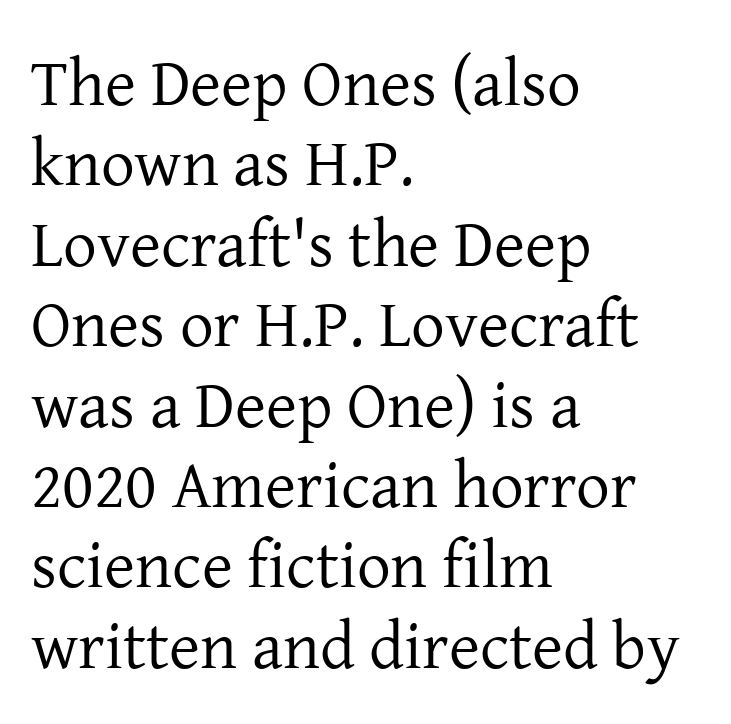
Compared with a centered layout, this one pins lines to the left instead. Heaviness? Minimal to ordinary, like unemphasized prose. Has an underline been added? It has not. The lettering stays uniformly vertical, giving the passage a roman look.
